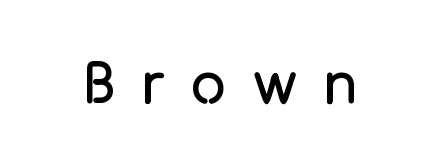
Q: Is the text bold? A: No.
Q: Is the text italic (slanted)? A: No, it is upright.
Q: Is the typeface a serif or a sans-serif typeface? A: Sans-serif.
Q: Is the text underlined? A: No.
Q: Is the spacing between letters normal or unusually wide? A: Unusually wide.
Q: Width (condensed, normal, or wide)? A: Normal.
Q: Stroke contrast? A: Low.
Q: x-height? A: Medium.
Q: Monospaced? A: No.
